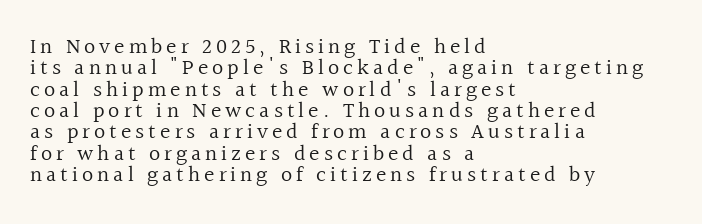
Q: Is the text bold? A: No.
Q: Is the text italic (slanted)? A: No, it is upright.
Q: Is the text underlined? A: No.
Q: How is the paragraph aligned? A: Left-aligned.
Q: Is the spacing between lines tight, normal or loose? A: Tight.
